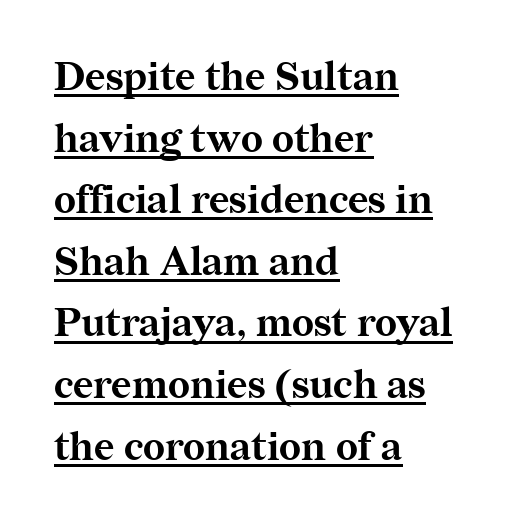
Q: Is the text bold? A: Yes.
Q: Is the text italic (slanted)? A: No, it is upright.
Q: Is the typeface a serif or a sans-serif typeface? A: Serif.
Q: Is the text underlined? A: Yes.
Q: How is the paragraph aligned? A: Left-aligned.
Q: Is the spacing between letters normal or unusually wide? A: Normal.
Q: Is the spacing between lines tight, normal or loose? A: Normal.
Q: Width (condensed, normal, or wide)? A: Normal.
Q: Stroke contrast? A: Medium.
Q: x-height? A: Medium.
Q: Monospaced? A: No.
